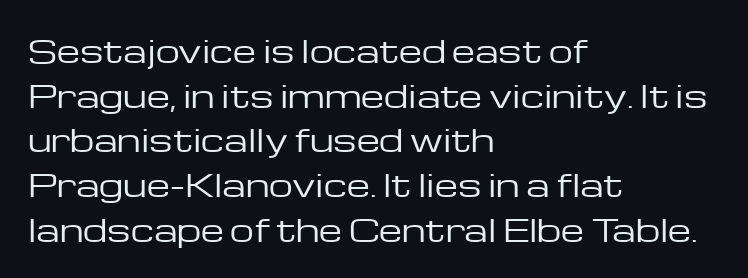
{"serif": "no", "italic": "no", "bold": "no", "weight": "regular", "width": "wide", "stroke_contrast": "low", "x_height": "medium", "monospaced": "no", "underline": "no", "align": "left", "line_spacing": "normal", "line_spacing_ratio": 1.49, "letter_spacing": "normal", "letter_spacing_em": 0.0, "glyph_px": 30}
